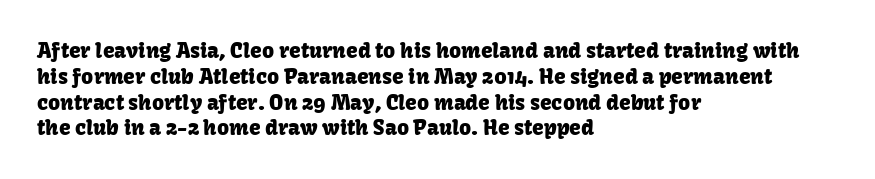
{"italic": "no", "underline": "no", "align": "left", "line_spacing_ratio": 1.23, "letter_spacing": "normal", "letter_spacing_em": 0.0, "glyph_px": 21}
